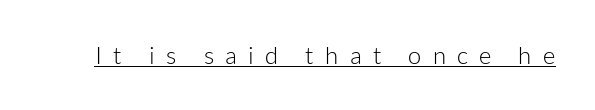
The letters stand straight up with perfectly vertical stems. Glyph-to-glyph distance is far greater than everyday printed text. This reads as an unemphasized weight, regular at the heaviest. This rendering features underlined lettering.
